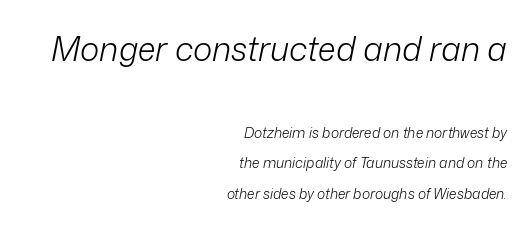
{"italic": "yes", "lean": "right", "slant_degrees": 12, "bold": "no", "weight": "light", "width": "normal", "stroke_contrast": "low", "x_height": "medium", "monospaced": "no", "underline": "no", "align": "right", "line_spacing": "loose", "line_spacing_ratio": 2.15, "letter_spacing": "normal", "letter_spacing_em": 0.0, "larger_block": "first", "size_ratio": 2.36, "glyph_px": 33}
